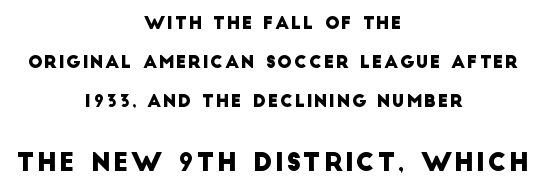
{"underline": "no", "align": "center", "line_spacing": "loose", "line_spacing_ratio": 2.28, "larger_block": "second", "size_ratio": 1.47, "glyph_px": 25}
